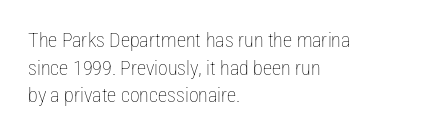
{"italic": "no", "bold": "no", "underline": "no", "align": "left", "line_spacing": "normal", "line_spacing_ratio": 1.38, "letter_spacing": "normal", "letter_spacing_em": 0.0, "glyph_px": 20}
